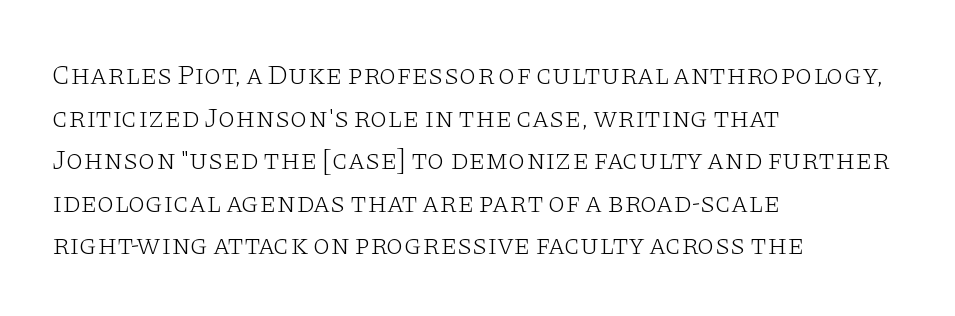
Each new line begins a customary step beneath the previous one. Students, note that the glyphs here touch the page at normal intervals. A typesetter would label this face a serif. The gap between lines stays unmarked.
